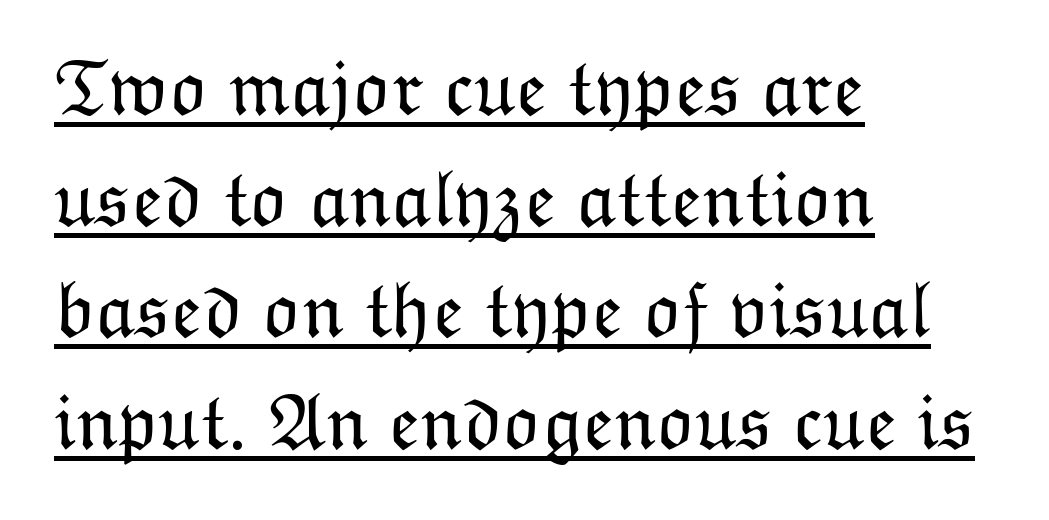
{"italic": "no", "bold": "no", "weight": "light", "width": "normal", "stroke_contrast": "low", "x_height": "medium", "monospaced": "no", "underline": "yes", "align": "left", "line_spacing": "normal", "line_spacing_ratio": 1.39, "letter_spacing": "normal", "letter_spacing_em": 0.0, "glyph_px": 80}
